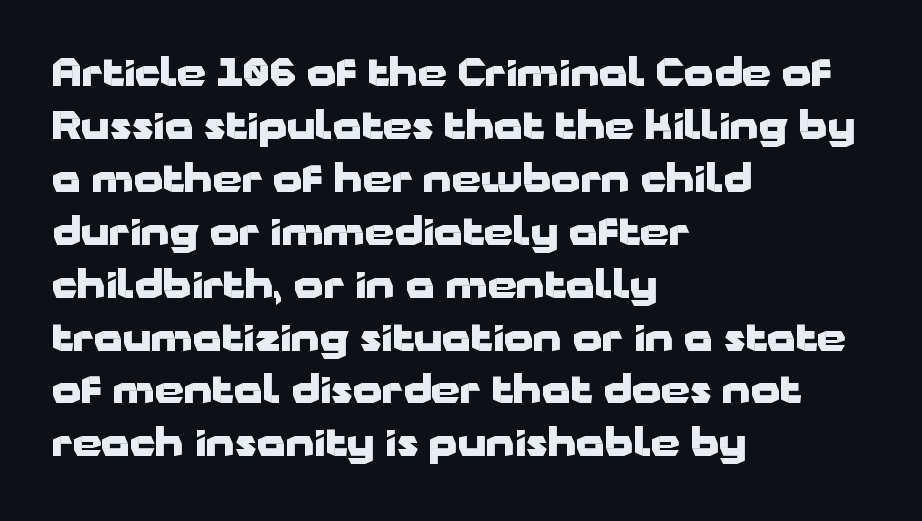
Each letter keeps its own natural width here, so spacing adapts to shape. Rendered with straight, roman letterforms. The typesetter chose a ragged-right arrangement here. Typesetter's note: full bold, strokes at maximum text heaviness.
